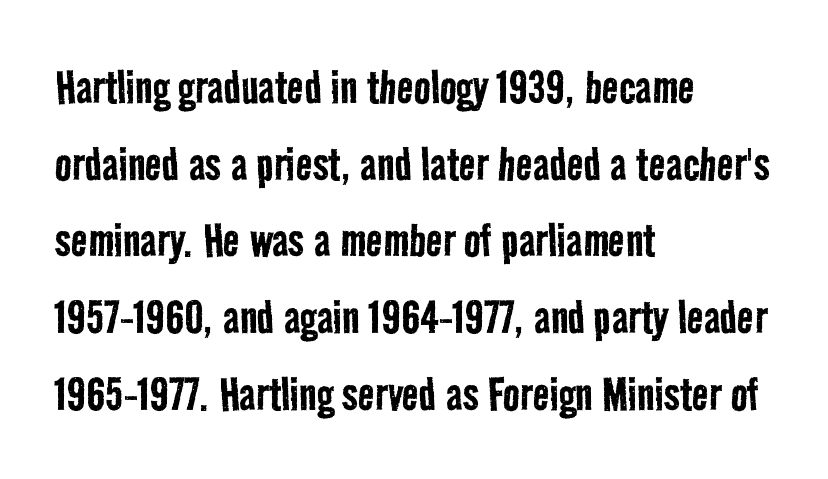
Descenders are the only things crossing below the line. Tracking here is standard; glyphs follow each other at the usual distance. The font is comparable to plain body text, perhaps lighter. Does the copy run flush right? No — it runs flush left. The passage shown is typed in a proportional face where columns would drift.
